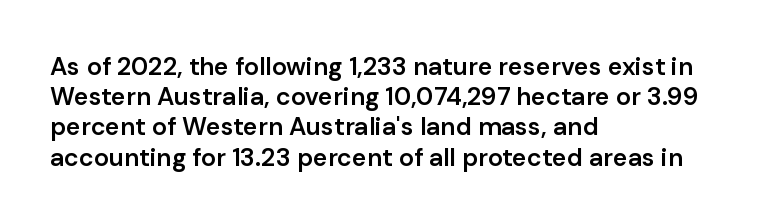
{"italic": "no", "bold": "semi", "underline": "no", "align": "left", "line_spacing_ratio": 1.21, "letter_spacing": "normal", "letter_spacing_em": 0.0, "glyph_px": 25}
